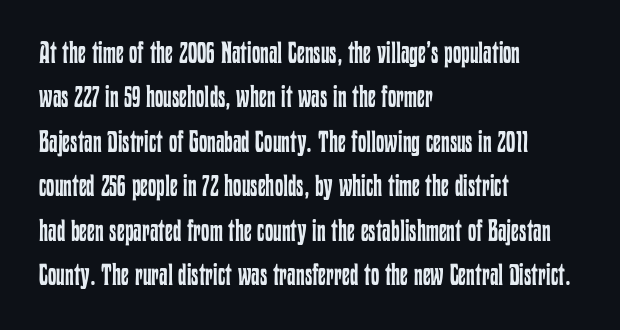
Q: Is the text bold? A: No.
Q: Is the text italic (slanted)? A: No, it is upright.
Q: Is the text underlined? A: No.
Q: How is the paragraph aligned? A: Left-aligned.
Q: Is the spacing between letters normal or unusually wide? A: Normal.
Q: Is the spacing between lines tight, normal or loose? A: Normal.
Q: Width (condensed, normal, or wide)? A: Condensed.
Q: Stroke contrast? A: Low.
Q: x-height? A: Medium.
Q: Monospaced? A: No.
